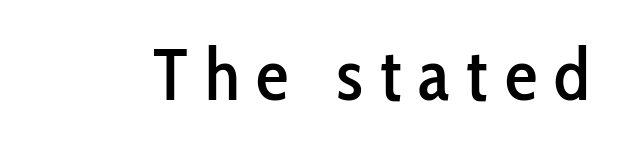
Q: Is the text italic (slanted)? A: No, it is upright.
Q: Is the typeface a serif or a sans-serif typeface? A: Sans-serif.
Q: Is the text underlined? A: No.
Q: Is the spacing between letters normal or unusually wide? A: Unusually wide.
Q: Width (condensed, normal, or wide)? A: Condensed.
Q: Stroke contrast? A: Low.
Q: x-height? A: Medium.
Q: Monospaced? A: No.
